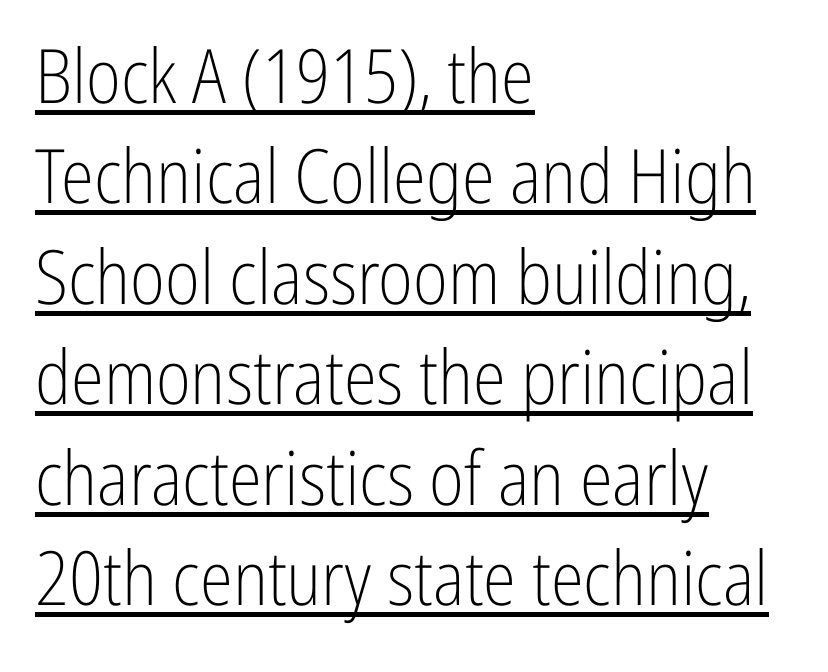
Ink coverage per letter is moderate at most. Typographically, this falls in the sans-serif category. The passage shown is typed in a proportional face where columns would drift. Is there an underline? Yes — a line sits under the letters.
